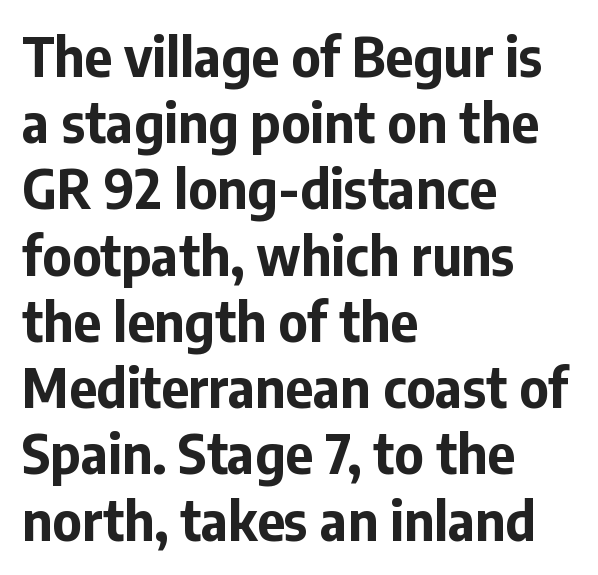
{"serif": "no", "italic": "no", "bold": "yes", "weight": "bold", "width": "normal", "stroke_contrast": "low", "x_height": "medium", "monospaced": "no", "underline": "no", "align": "left", "line_spacing": "normal", "line_spacing_ratio": 1.25, "letter_spacing": "normal", "letter_spacing_em": 0.0, "glyph_px": 53}
